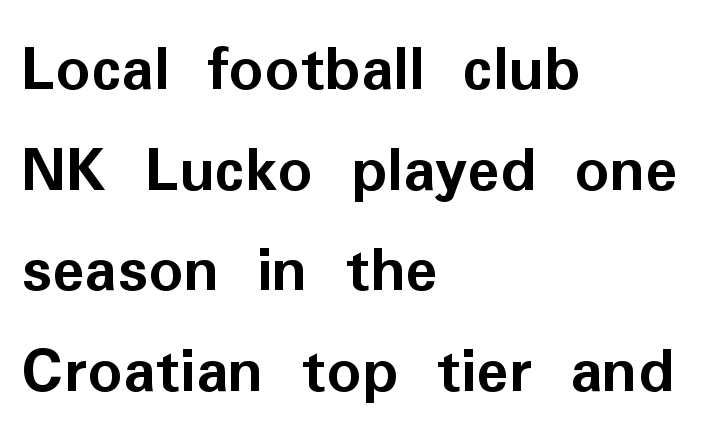
Q: Is the text bold? A: Yes.
Q: Is the text italic (slanted)? A: No, it is upright.
Q: Is the typeface a serif or a sans-serif typeface? A: Sans-serif.
Q: Is the text underlined? A: No.
Q: How is the paragraph aligned? A: Left-aligned.
Q: Is the spacing between letters normal or unusually wide? A: Normal.
Q: Is the spacing between lines tight, normal or loose? A: Normal.
Q: Width (condensed, normal, or wide)? A: Normal.
Q: Stroke contrast? A: Low.
Q: x-height? A: Medium.
Q: Monospaced? A: No.
